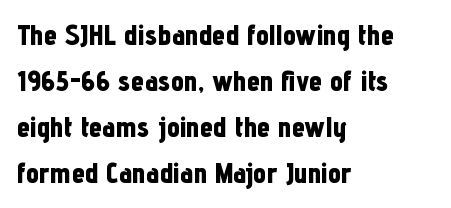
These lines stack with their left ends in a neat column. The font is running at its bold setting. Regular leading. The strip under each line holds only bare page. The rendering uses natural spacing where letterforms have individual widths.
